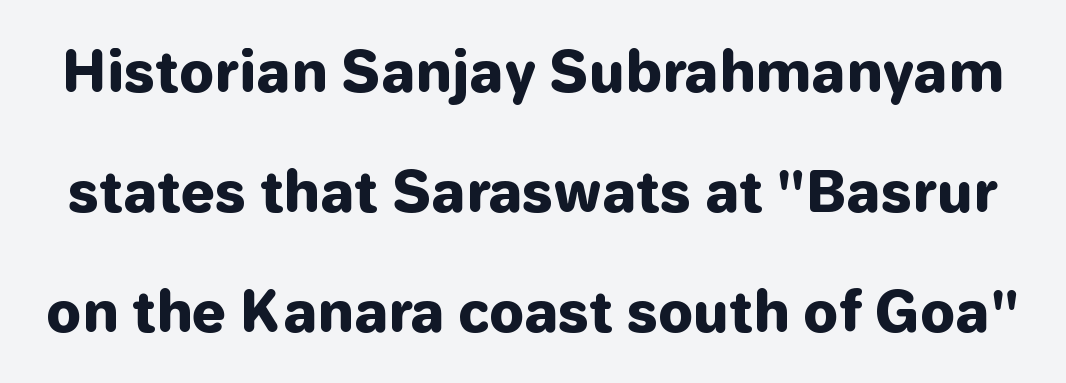
The image shows 55 px heavy sans-serif type, upright; set loose line spacing (2.18x), normal letter spacing, not underlined; low stroke contrast and a medium x-height.
